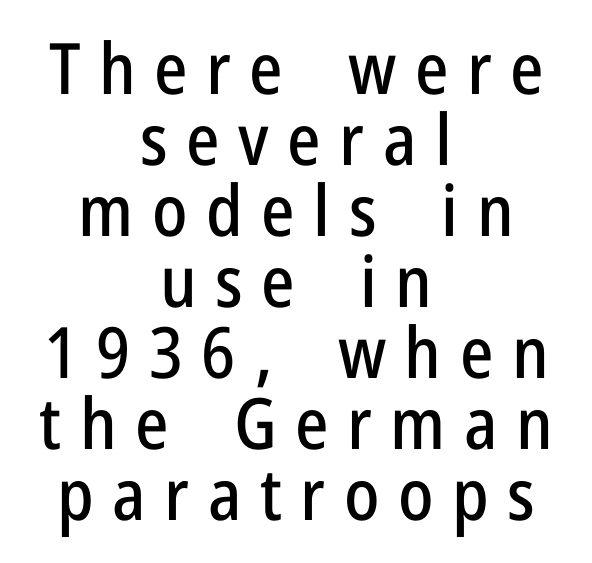
Q: Is the text italic (slanted)? A: No, it is upright.
Q: Is the typeface a serif or a sans-serif typeface? A: Sans-serif.
Q: Is the text underlined? A: No.
Q: How is the paragraph aligned? A: Centered.
Q: Is the spacing between letters normal or unusually wide? A: Unusually wide.
Q: Is the spacing between lines tight, normal or loose? A: Tight.
Q: Width (condensed, normal, or wide)? A: Condensed.
Q: Stroke contrast? A: Low.
Q: x-height? A: Medium.
Q: Monospaced? A: No.
